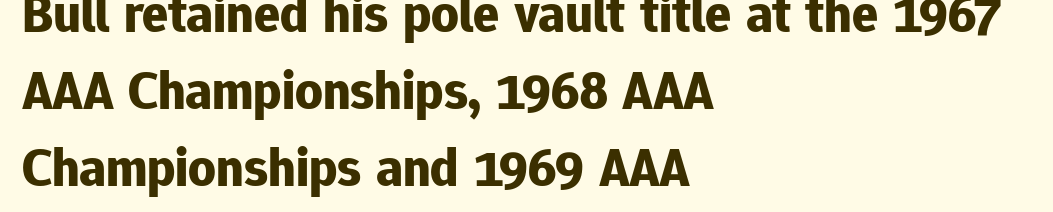
To sum up the face: it is a sans, with no serifs. Leftover space on each line is placed entirely after the last word. Notice how descenders clear the ascenders below comfortably — that's standard leading. The lettering holds an erect, upright posture throughout. The characters look thick and weighty, a clear bold.
